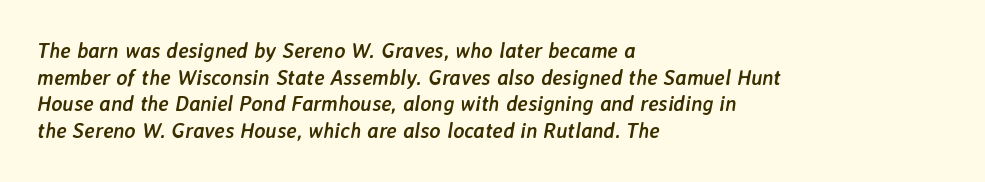
{"italic": "yes", "lean": "right", "slant_degrees": 7, "bold": "yes", "underline": "no", "align": "left", "line_spacing": "normal", "line_spacing_ratio": 1.27, "letter_spacing": "normal", "letter_spacing_em": 0.0, "glyph_px": 21}
